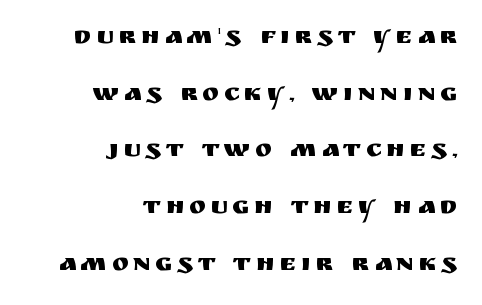
This block would shrink considerably if given ordinary leading; it's expanded now. Right-aligned paragraph, ragged on the left. Does the lettering tilt? It doesn't — this is upright. The space beneath each line is pristine and unruled.
